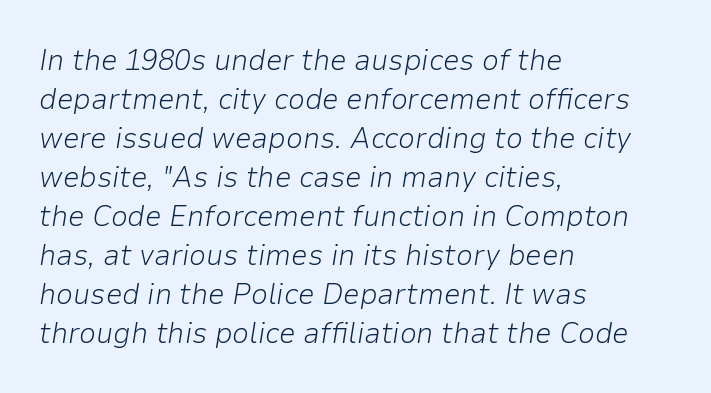
Q: Is the text bold? A: No.
Q: Is the text italic (slanted)? A: Yes, it leans right by about 9 degrees.
Q: Is the text underlined? A: No.
Q: How is the paragraph aligned? A: Left-aligned.
Q: Is the spacing between letters normal or unusually wide? A: Normal.
Q: Is the spacing between lines tight, normal or loose? A: Normal.
Q: Width (condensed, normal, or wide)? A: Normal.
Q: Stroke contrast? A: Low.
Q: x-height? A: Medium.
Q: Monospaced? A: No.
